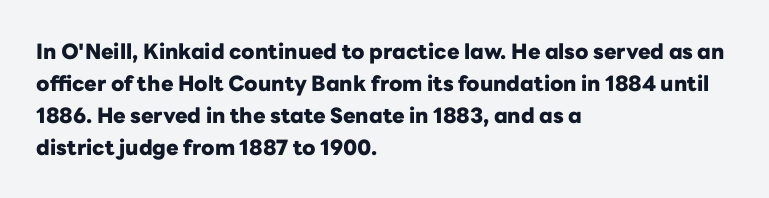
Q: Is the text bold? A: Yes.
Q: Is the text italic (slanted)? A: No, it is upright.
Q: Is the text underlined? A: No.
Q: How is the paragraph aligned? A: Left-aligned.
Q: Is the spacing between letters normal or unusually wide? A: Normal.
Q: Is the spacing between lines tight, normal or loose? A: Normal.
